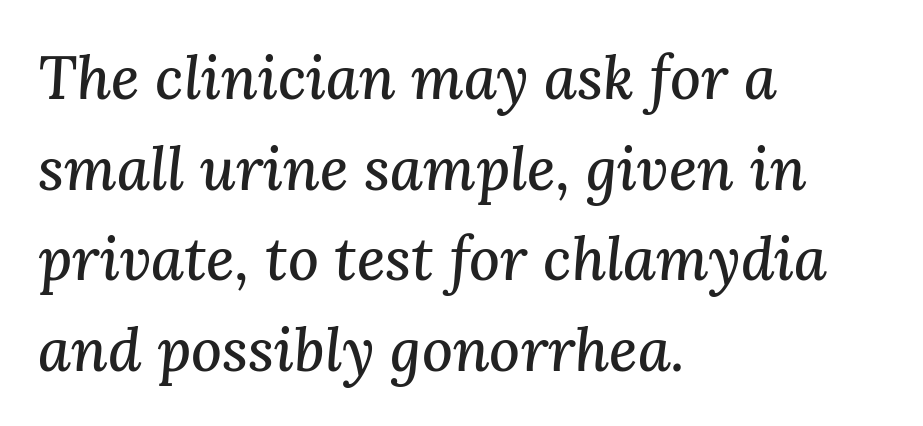
Q: Is the text italic (slanted)? A: Yes, it leans right by about 3 degrees.
Q: Is the typeface a serif or a sans-serif typeface? A: Serif.
Q: Is the text underlined? A: No.
Q: How is the paragraph aligned? A: Left-aligned.
Q: Is the spacing between letters normal or unusually wide? A: Normal.
Q: Is the spacing between lines tight, normal or loose? A: Normal.
Q: Width (condensed, normal, or wide)? A: Normal.
Q: Stroke contrast? A: Medium.
Q: x-height? A: Medium.
Q: Monospaced? A: No.
